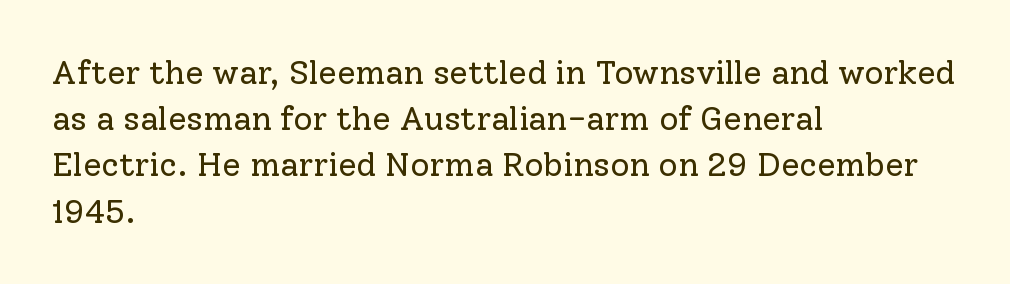
Q: Is the text bold? A: No.
Q: Is the text italic (slanted)? A: No, it is upright.
Q: Is the typeface a serif or a sans-serif typeface? A: Serif.
Q: Is the text underlined? A: No.
Q: How is the paragraph aligned? A: Left-aligned.
Q: Is the spacing between letters normal or unusually wide? A: Normal.
Q: Is the spacing between lines tight, normal or loose? A: Normal.
Q: Width (condensed, normal, or wide)? A: Normal.
Q: Stroke contrast? A: Low.
Q: x-height? A: Medium.
Q: Monospaced? A: No.
